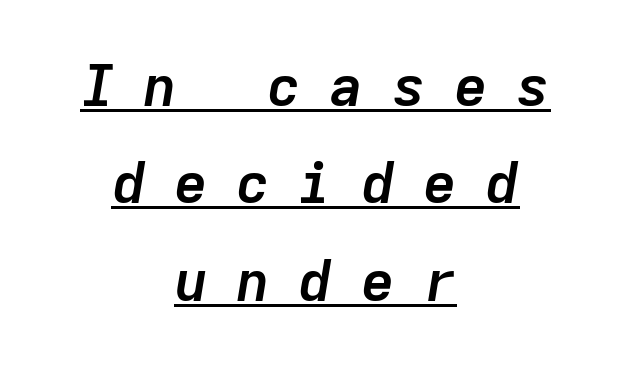
{"italic": "yes", "lean": "right", "slant_degrees": 9, "bold": "yes", "weight": "semibold", "width": "normal", "stroke_contrast": "low", "x_height": "medium", "monospaced": "yes", "underline": "yes", "align": "center", "line_spacing_ratio": 1.71, "letter_spacing": "wide", "letter_spacing_em": 0.49, "glyph_px": 57}
